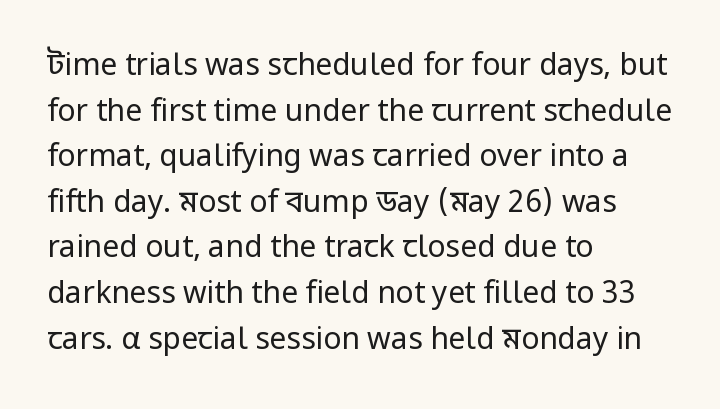
Character widths vary here, with narrow letters taking less room than wide ones. Check where the strokes stop: nothing finishes them off — pure sans. The type is set solid horizontally, with unmodified tracking. The font's upright variant was chosen for this text. Words float on clear page, feet unadorned.
